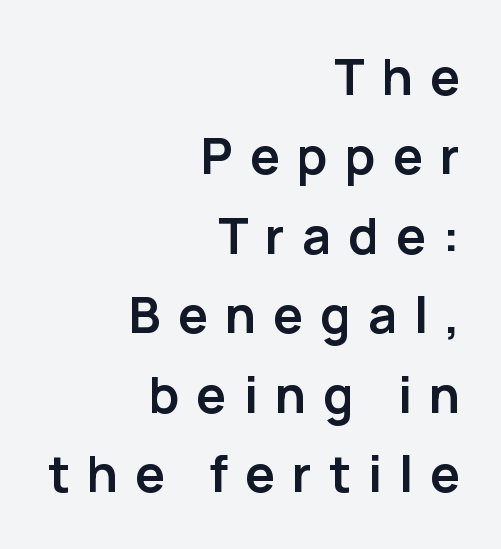
Q: Is the text bold? A: Yes.
Q: Is the text italic (slanted)? A: No, it is upright.
Q: Is the typeface a serif or a sans-serif typeface? A: Sans-serif.
Q: Is the text underlined? A: No.
Q: How is the paragraph aligned? A: Right-aligned.
Q: Is the spacing between letters normal or unusually wide? A: Unusually wide.
Q: Is the spacing between lines tight, normal or loose? A: Normal.
Q: Width (condensed, normal, or wide)? A: Normal.
Q: Stroke contrast? A: Low.
Q: x-height? A: Medium.
Q: Monospaced? A: No.
